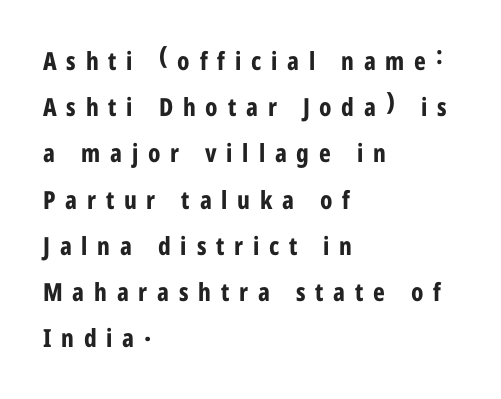
The words here are not underlined. Caption: bold face, heavy strokes. Style check: upright. The horizontal fit of the characters is loose and conspicuously gappy.
